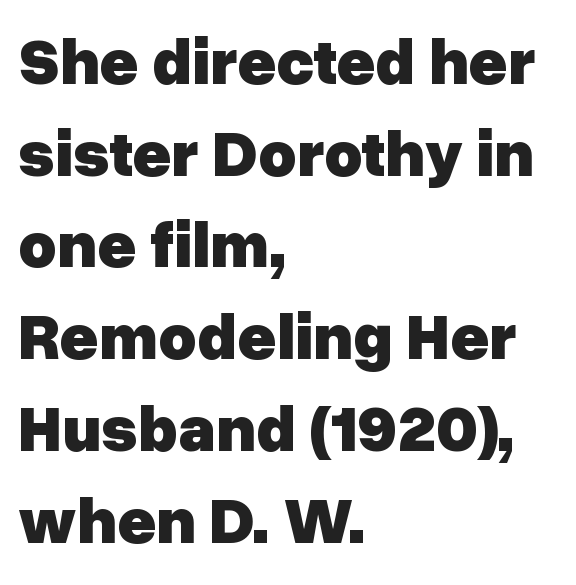
The characters display no serif detailing; their extremities are plain. Do the characters align in a grid? No, the font is proportional. Do the letters lean? They stand straight. The rendering anchors every line to the left-hand side.
